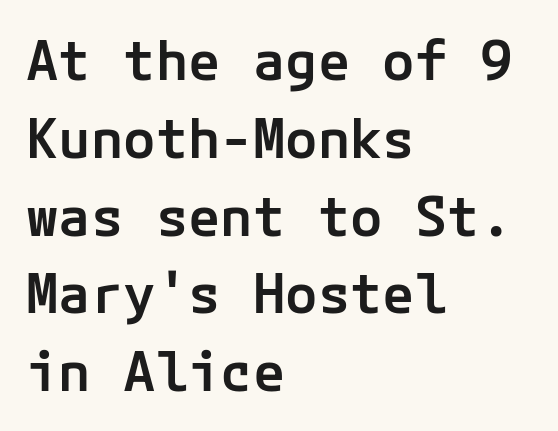
{"serif": "no", "italic": "no", "bold": "semi", "weight": "semibold", "width": "normal", "stroke_contrast": "low", "x_height": "medium", "underline": "no", "align": "left", "line_spacing": "normal", "line_spacing_ratio": 1.44, "letter_spacing": "normal", "letter_spacing_em": 0.0, "glyph_px": 54}
